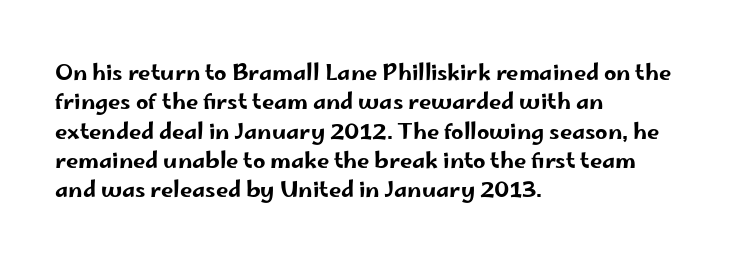
{"italic": "no", "underline": "no", "align": "left", "line_spacing": "normal", "line_spacing_ratio": 1.33, "letter_spacing": "normal", "letter_spacing_em": 0.0, "glyph_px": 22}
